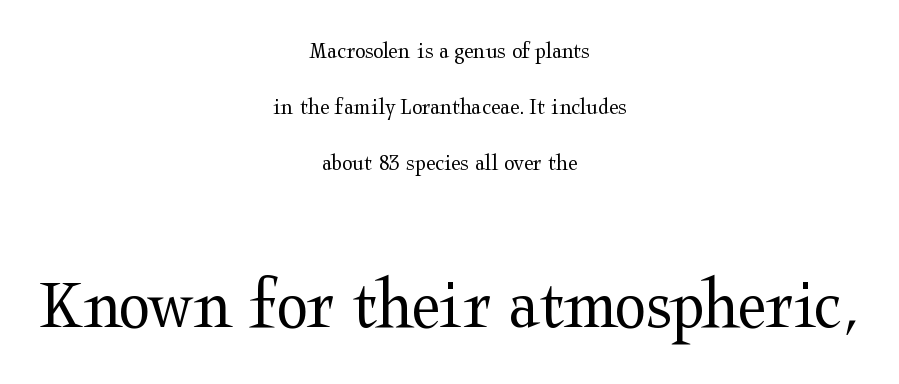
Q: Is the text bold? A: No.
Q: Is the text italic (slanted)? A: No, it is upright.
Q: Is the typeface a serif or a sans-serif typeface? A: Serif.
Q: Is the text underlined? A: No.
Q: How is the paragraph aligned? A: Centered.
Q: Is the spacing between letters normal or unusually wide? A: Normal.
Q: Is the spacing between lines tight, normal or loose? A: Loose.
Q: Which block of text is set in a larger size, the first (top) or the second (bottom)? A: The second (bottom) one.
Q: Width (condensed, normal, or wide)? A: Wide.
Q: Stroke contrast? A: Medium.
Q: x-height? A: Medium.
Q: Monospaced? A: No.
